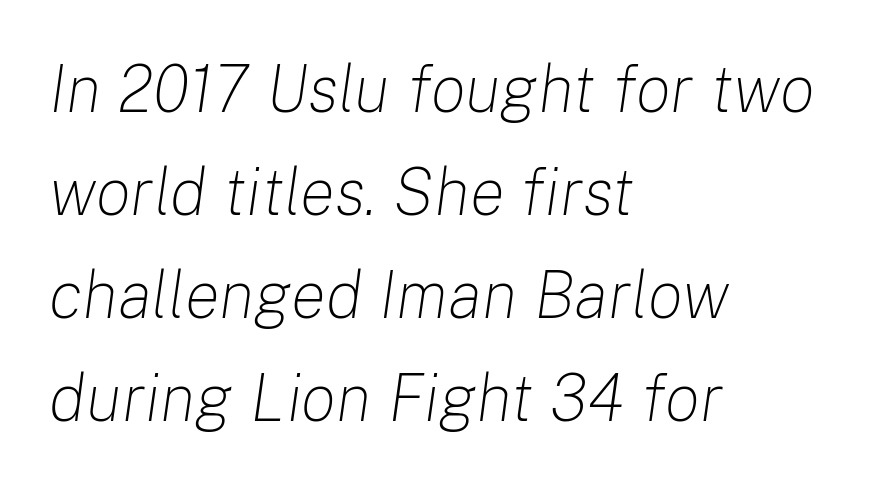
{"italic": "yes", "lean": "right", "slant_degrees": 8, "bold": "no", "weight": "light", "width": "normal", "stroke_contrast": "low", "x_height": "medium", "monospaced": "no", "underline": "no", "align": "left", "line_spacing": "normal", "line_spacing_ratio": 1.56, "letter_spacing": "normal", "letter_spacing_em": 0.0, "glyph_px": 66}
